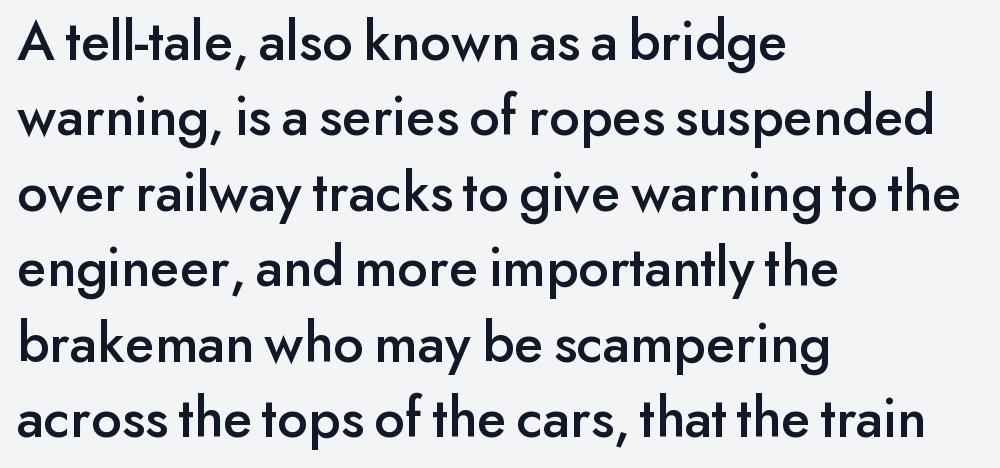
{"serif": "no", "italic": "no", "width": "normal", "stroke_contrast": "low", "x_height": "small", "monospaced": "no", "underline": "no", "align": "left", "line_spacing": "normal", "line_spacing_ratio": 1.3, "letter_spacing": "normal", "letter_spacing_em": 0.0, "glyph_px": 58}
